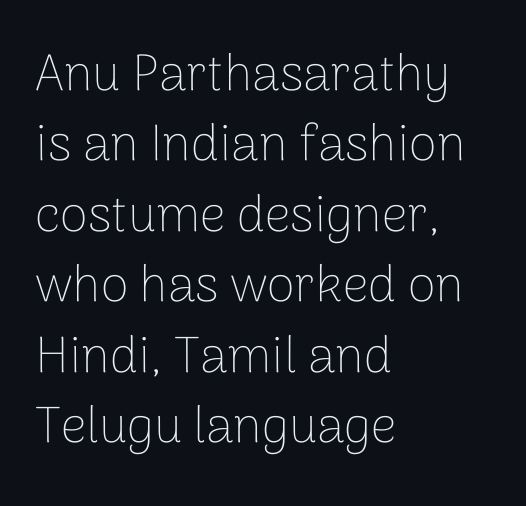
The image shows 51 px thin sans-serif type, upright; set left-aligned, normal line spacing (1.38x), normal letter spacing, not underlined; low stroke contrast and a medium x-height.
